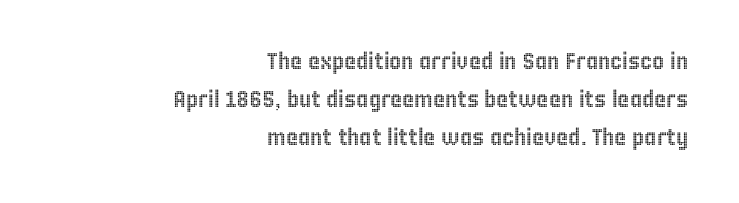
The image shows 23 px text type, upright; set right-aligned, normal line spacing (1.66x), normal letter spacing, not underlined.
